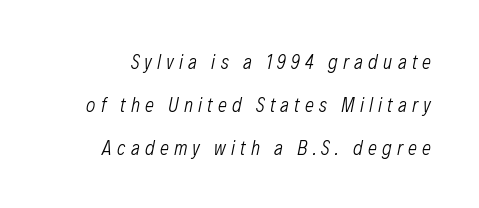
Q: Is the text bold? A: No.
Q: Is the text italic (slanted)? A: Yes, it leans right by about 12 degrees.
Q: Is the text underlined? A: No.
Q: Is the spacing between letters normal or unusually wide? A: Unusually wide.
Q: Is the spacing between lines tight, normal or loose? A: Loose.
